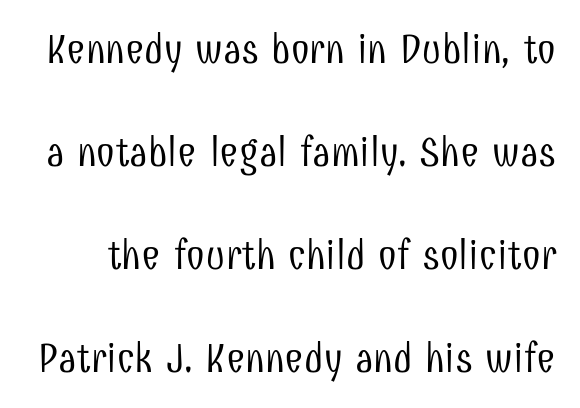
{"serif": "no", "italic": "no", "bold": "no", "weight": "light", "width": "condensed", "stroke_contrast": "low", "x_height": "medium", "monospaced": "no", "underline": "no", "line_spacing": "loose", "line_spacing_ratio": 2.45, "letter_spacing": "normal", "letter_spacing_em": 0.0, "glyph_px": 42}
